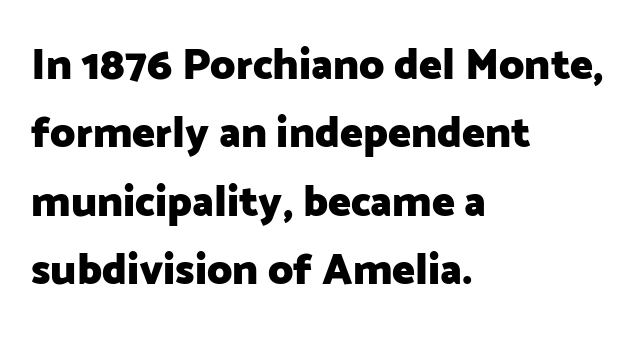
The image shows 43 px heavy sans-serif type, upright; set left-aligned, normal line spacing (1.59x), normal letter spacing, not underlined; low stroke contrast and a medium x-height.
